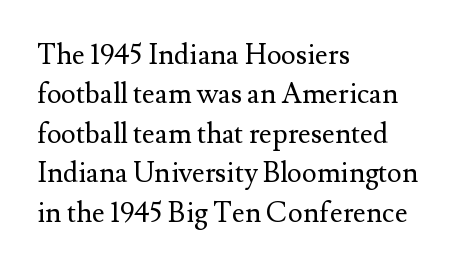
The image shows 28 px regular-weight serif type, upright; set left-aligned, normal line spacing (1.41x), normal letter spacing, not underlined; medium stroke contrast and a small x-height.
